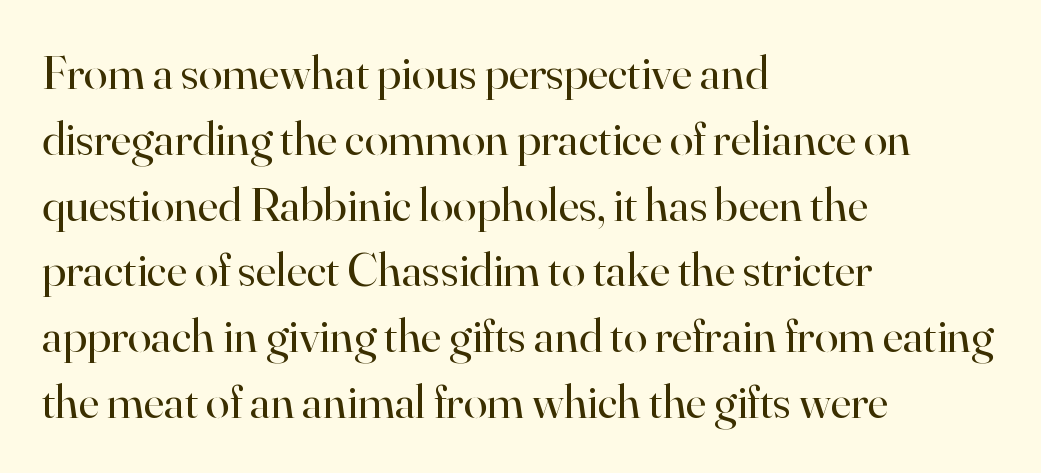
Q: Is the text bold? A: No.
Q: Is the text italic (slanted)? A: No, it is upright.
Q: Is the typeface a serif or a sans-serif typeface? A: Serif.
Q: Is the text underlined? A: No.
Q: How is the paragraph aligned? A: Left-aligned.
Q: Is the spacing between letters normal or unusually wide? A: Normal.
Q: Is the spacing between lines tight, normal or loose? A: Normal.
Q: Width (condensed, normal, or wide)? A: Normal.
Q: Stroke contrast? A: High.
Q: x-height? A: Small.
Q: Monospaced? A: No.
